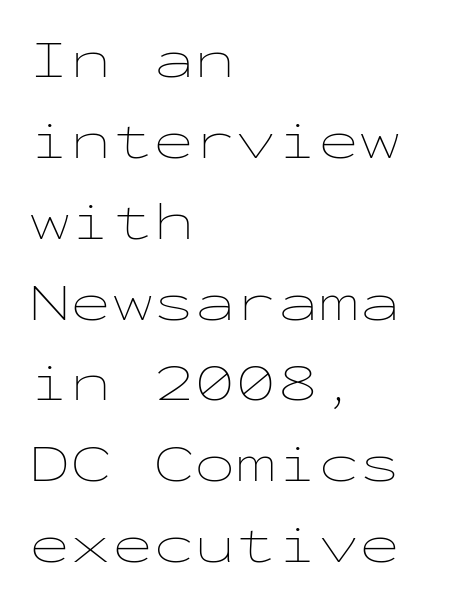
No extra tracking has been applied to these lines. The passage shown is not underscored anywhere. The cut favours lightness, reaching ordinary text weight at its darkest. The letters stand upright; this is a roman face.
